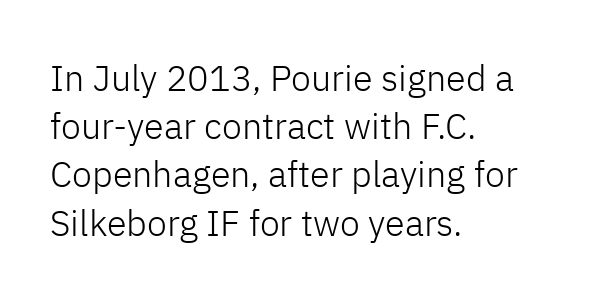
Q: Is the text bold? A: No.
Q: Is the text italic (slanted)? A: No, it is upright.
Q: Is the typeface a serif or a sans-serif typeface? A: Sans-serif.
Q: Is the text underlined? A: No.
Q: How is the paragraph aligned? A: Left-aligned.
Q: Is the spacing between letters normal or unusually wide? A: Normal.
Q: Is the spacing between lines tight, normal or loose? A: Normal.
Q: Width (condensed, normal, or wide)? A: Normal.
Q: Stroke contrast? A: Low.
Q: x-height? A: Medium.
Q: Monospaced? A: No.
